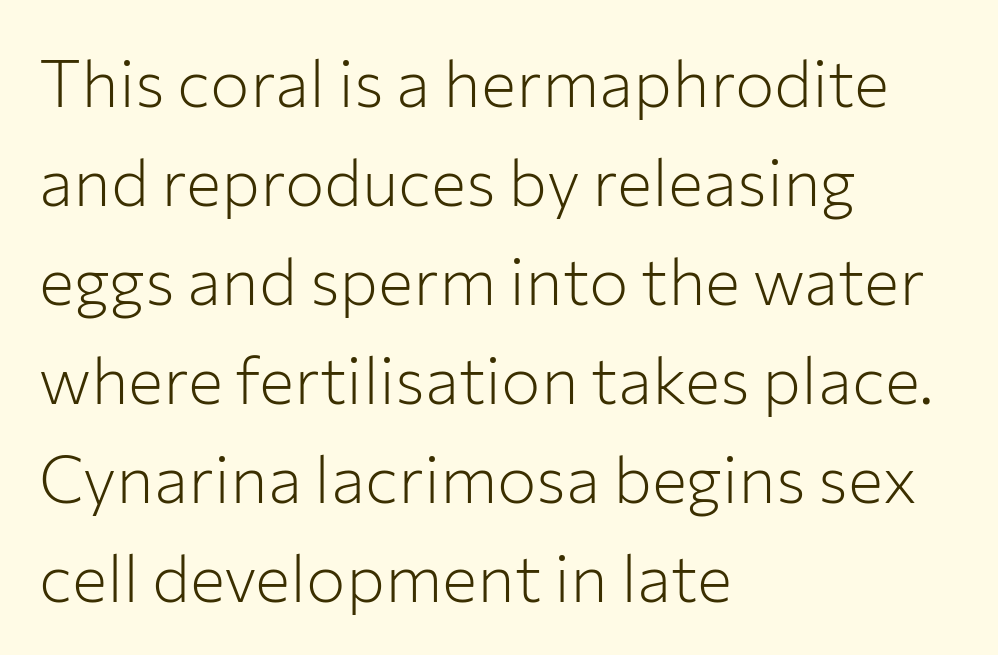
Spacing verdict: proportional, widths tailored to each character. If you drew a line through each stem, it would be perfectly vertical. Unlike a traditional serif, this face leaves its strokes unadorned. Students, note that the glyphs here touch the page at normal intervals.
